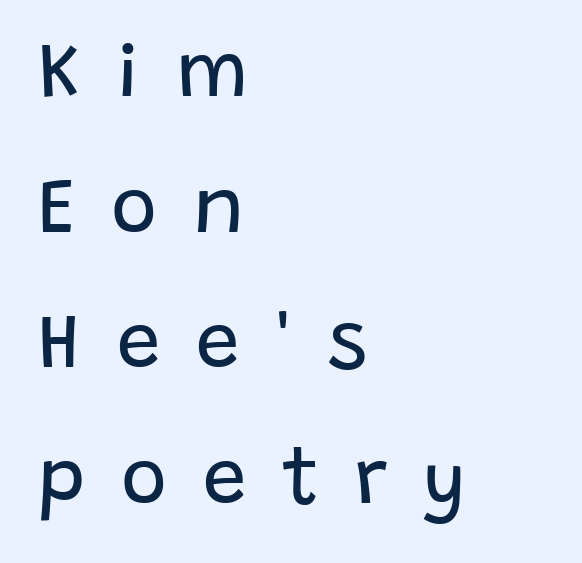
{"serif": "no", "italic": "no", "bold": "no", "weight": "regular", "width": "normal", "stroke_contrast": "low", "x_height": "large", "monospaced": "no", "underline": "no", "align": "left", "line_spacing_ratio": 1.74, "letter_spacing": "wide", "letter_spacing_em": 0.46, "glyph_px": 78}
